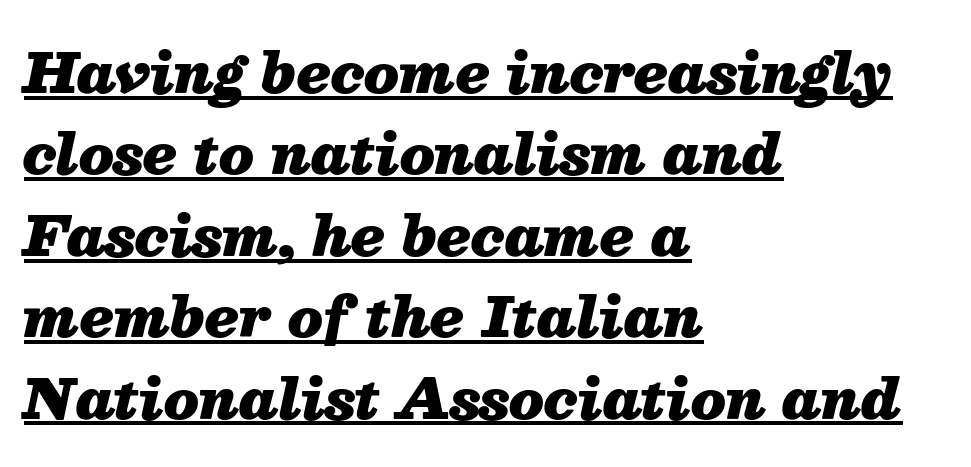
Would a proofreader flag this as italicized? Yes. Regular leading. Here the glyphs are tracked normally, forming tight word shapes. The rendered words wear a rule along their underside. The face used here has the dense, thick strokes of a bold. A classic flush-left, rag-right setting is used for this passage.
